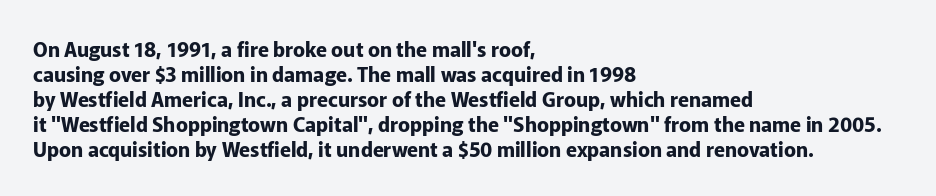
Q: Is the text bold? A: Yes.
Q: Is the text italic (slanted)? A: No, it is upright.
Q: Is the text underlined? A: No.
Q: How is the paragraph aligned? A: Left-aligned.
Q: Is the spacing between letters normal or unusually wide? A: Normal.
Q: Is the spacing between lines tight, normal or loose? A: Normal.
